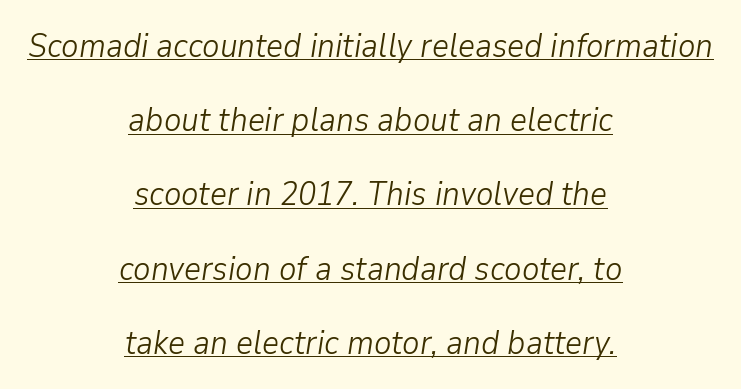
Would a proofreader flag this as italicized? Yes. Each word holds together tightly as a unit, with standard inter-letter gaps. Looks like regular typesetting: each glyph gets only the width it needs. The typesetter chose a symmetrical, centered arrangement here. The leading is generous, giving the passage an open texture.
